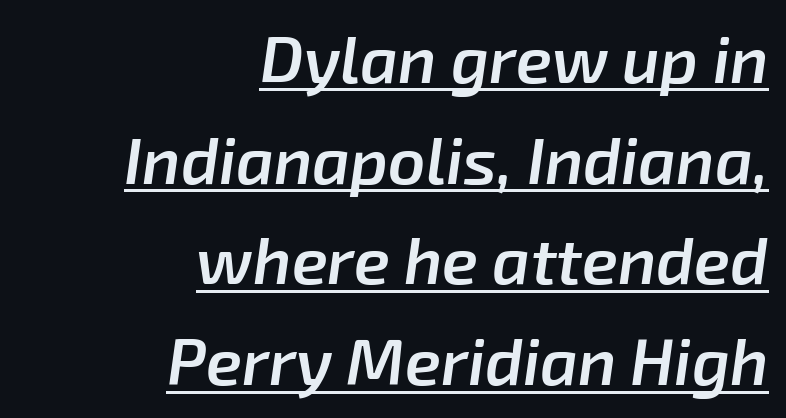
{"italic": "yes", "lean": "right", "slant_degrees": 8, "bold": "semi", "weight": "semibold", "width": "normal", "stroke_contrast": "low", "x_height": "medium", "monospaced": "no", "underline": "yes", "align": "right", "line_spacing": "normal", "line_spacing_ratio": 1.55, "letter_spacing": "normal", "letter_spacing_em": 0.0, "glyph_px": 65}
